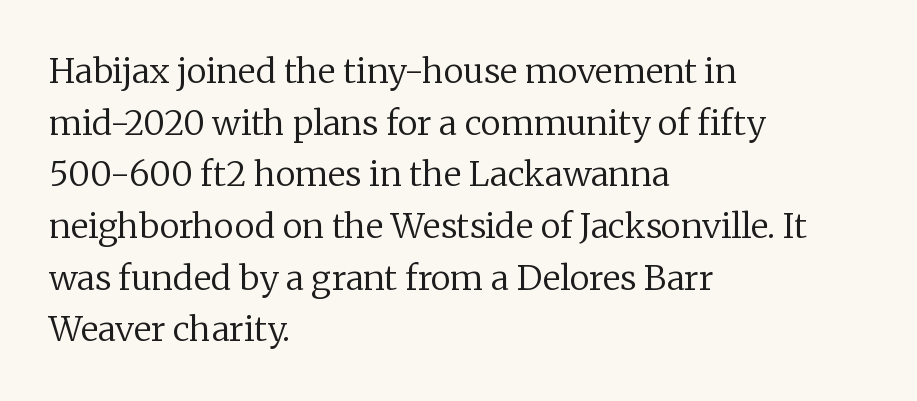
The image shows 34 px regular-weight serif type, upright; set left-aligned, normal line spacing (1.52x), normal letter spacing, not underlined; low stroke contrast and a medium x-height.
